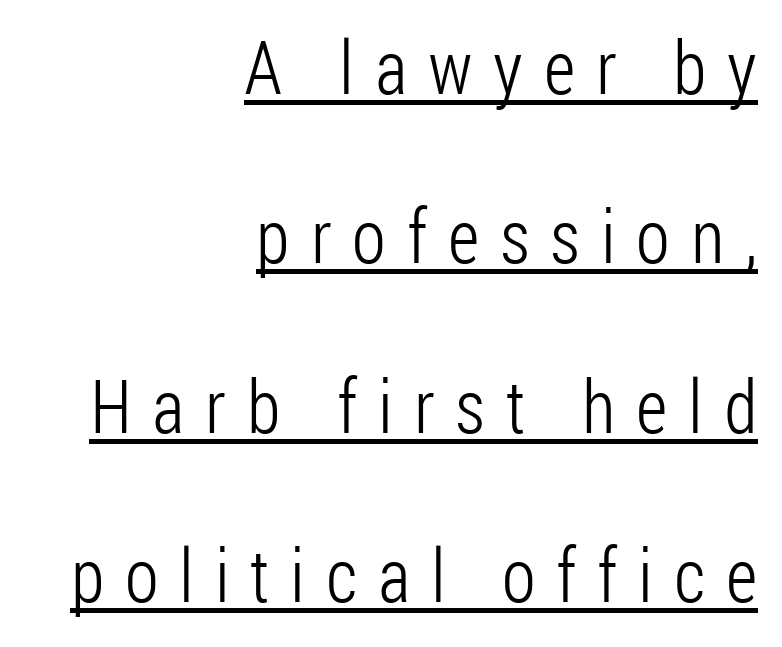
Characters follow at a spacing far wider than the type designer built in. In terms of leading, this rendering errs on the spacious side. Weight: in the light-to-regular range. Grotesque or geometric, the face here clearly has no serifs.
